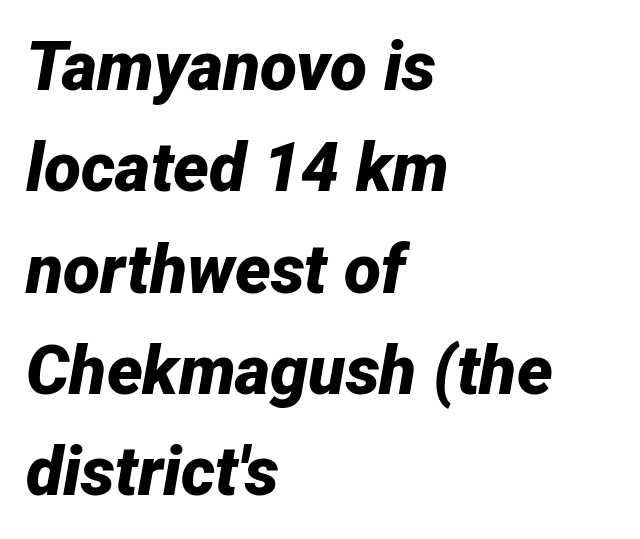
{"italic": "yes", "lean": "right", "slant_degrees": 12, "bold": "yes", "weight": "bold", "width": "normal", "stroke_contrast": "low", "x_height": "medium", "monospaced": "no", "underline": "no", "align": "left", "line_spacing": "normal", "line_spacing_ratio": 1.49, "letter_spacing": "normal", "letter_spacing_em": 0.0, "glyph_px": 68}
